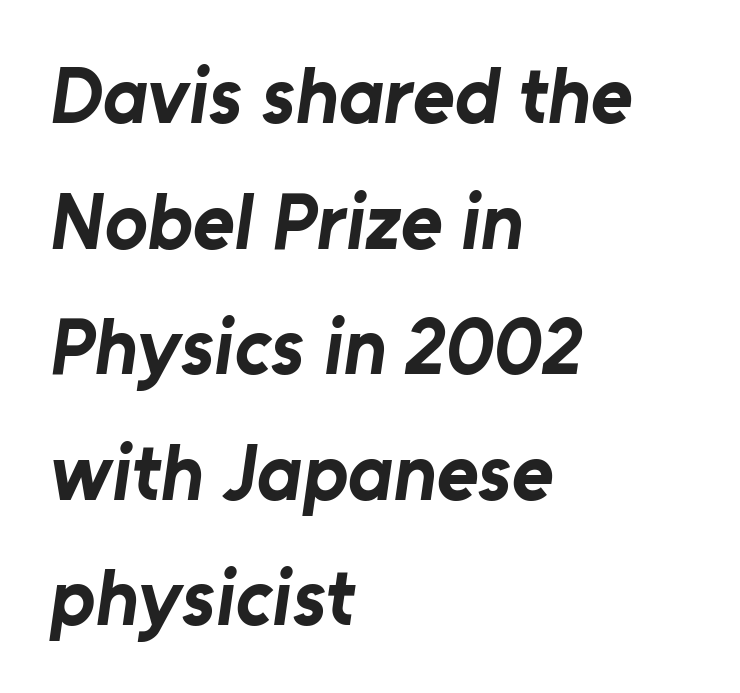
Here the designer chose a conventional face with non-uniform glyph widths. The rows are spaced the way most documents space them. Each word holds together tightly as a unit, with standard inter-letter gaps. The gap between lines stays unmarked. The passage shown is typeset with a sans-serif family. Horizontal alignment here is leftward, the default for most running prose.
